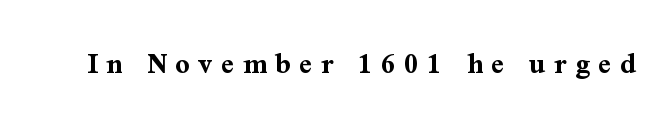
{"serif": "yes", "italic": "no", "bold": "yes", "weight": "bold", "width": "normal", "stroke_contrast": "medium", "x_height": "medium", "monospaced": "no", "underline": "no", "letter_spacing": "wide", "letter_spacing_em": 0.28, "glyph_px": 31}
